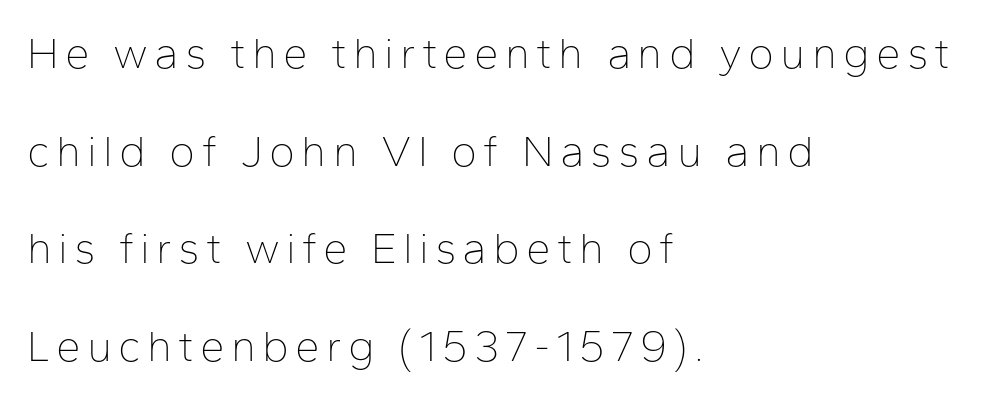
The characters are drawn with everyday or finer stroke widths. Regarding serifs, this sample does without them. The lettering stays uniformly vertical, giving the passage a roman look. Visually the block forms a straight wall on the left and a jagged coastline on the right. These lines stand farther apart than default settings would place them. A typesetter would call this proportional, since set widths differ per character.
